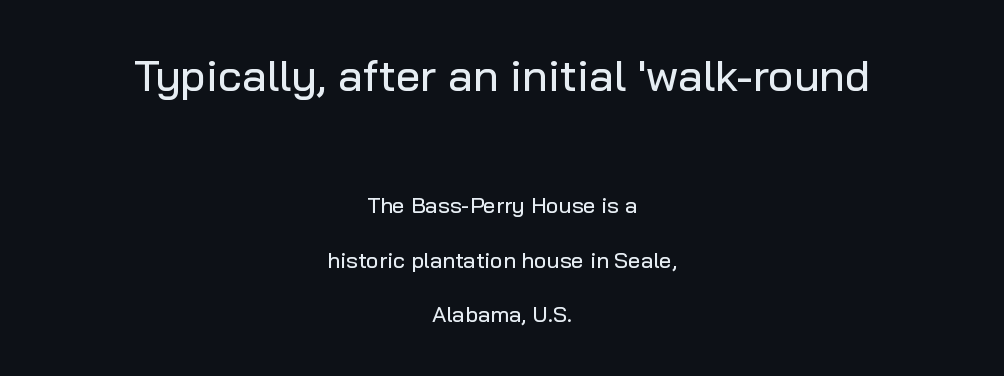
Nobody touched the tracking dial on this one. Any mark beneath the type? The region is blank. Baseline-to-baseline distance is far greater than the letter height. Of the two passages, the one on top uses the larger point size.
